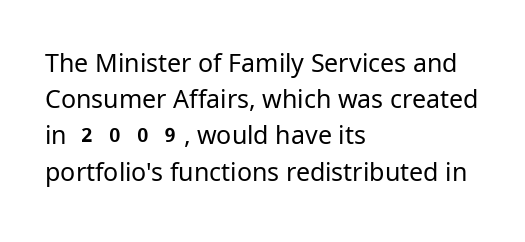
The cut favours lightness, reaching ordinary text weight at its darkest. Left-aligned paragraph, ragged on the right. There is no visible air inserted between adjacent glyphs. Has an underline been added? It has not. Upright lettering throughout. Leading matches the norm, producing a regular column.
